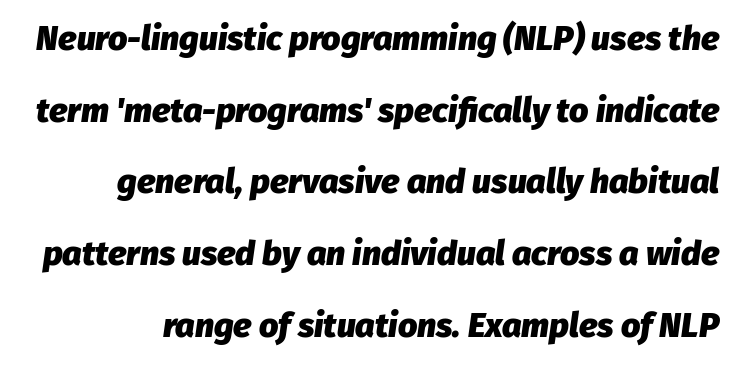
Q: Is the text bold? A: Yes.
Q: Is the text italic (slanted)? A: Yes, it leans right by about 8 degrees.
Q: Is the text underlined? A: No.
Q: Is the spacing between letters normal or unusually wide? A: Normal.
Q: Is the spacing between lines tight, normal or loose? A: Loose.
Q: Width (condensed, normal, or wide)? A: Normal.
Q: Stroke contrast? A: Low.
Q: x-height? A: Medium.
Q: Monospaced? A: No.
